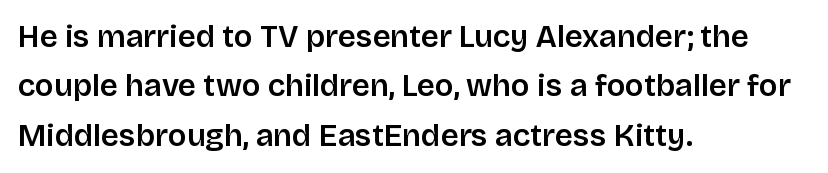
Characters remain perfectly vertical along every line. One glance says typical: line gaps are just what's usual. Horizontally, the lines are justified to the leading edge only. Glance below the letters and you will spot only blank space. These lines are rendered in a variable-pitch font.
